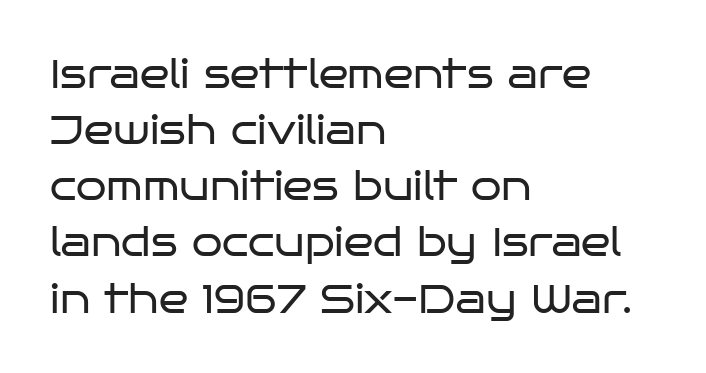
Q: Is the text bold? A: No.
Q: Is the text italic (slanted)? A: No, it is upright.
Q: Is the typeface a serif or a sans-serif typeface? A: Sans-serif.
Q: Is the text underlined? A: No.
Q: How is the paragraph aligned? A: Left-aligned.
Q: Is the spacing between letters normal or unusually wide? A: Normal.
Q: Is the spacing between lines tight, normal or loose? A: Normal.
Q: Width (condensed, normal, or wide)? A: Wide.
Q: Stroke contrast? A: Low.
Q: x-height? A: Large.
Q: Monospaced? A: No.
